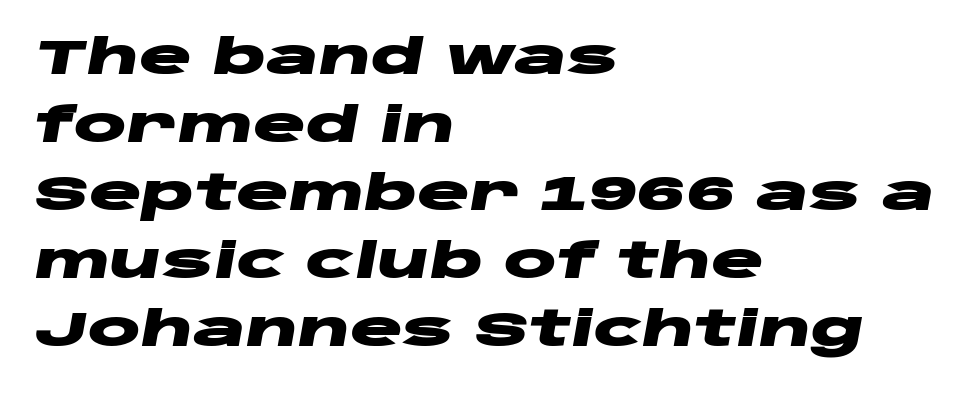
{"italic": "yes", "lean": "right", "slant_degrees": 10, "bold": "yes", "weight": "heavy", "width": "wide", "stroke_contrast": "low", "x_height": "large", "monospaced": "no", "underline": "no", "align": "left", "line_spacing": "normal", "line_spacing_ratio": 1.39, "letter_spacing": "normal", "letter_spacing_em": 0.0, "glyph_px": 49}
